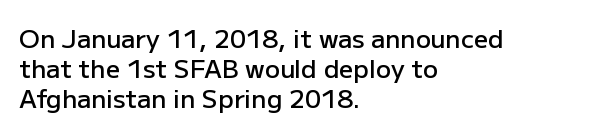
The image shows 25 px text type, upright; set left-aligned, line spacing 1.2x, normal letter spacing, not underlined.
